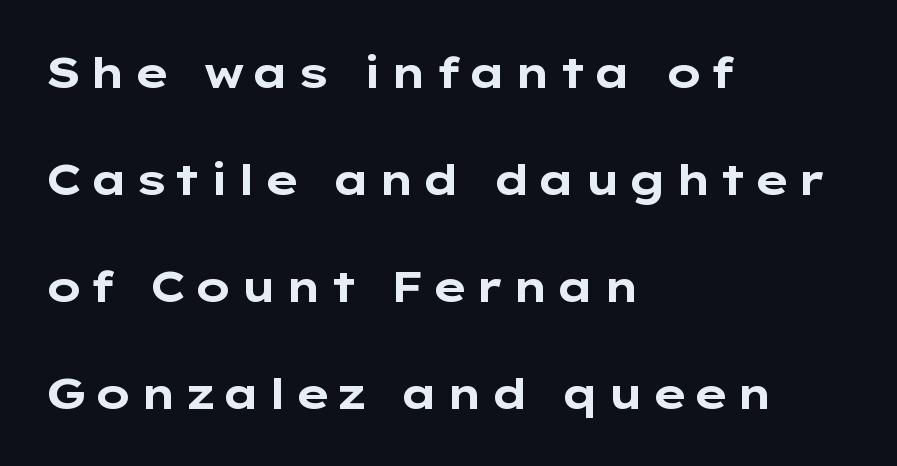
Rendered with straight, roman letterforms. Typographic density is high because the face is bold. The block of text is sparse from top to bottom, with ample space between rows. All the whitespace from short lines collects on the right. The rendering shows plain stroke endings on the letterforms — a sans-serif design.
